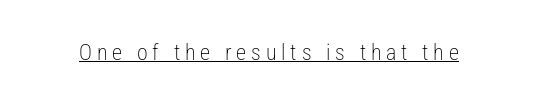
The image shows 22 px text type, upright; set unusually wide letter spacing (+0.22 em), underlined.
